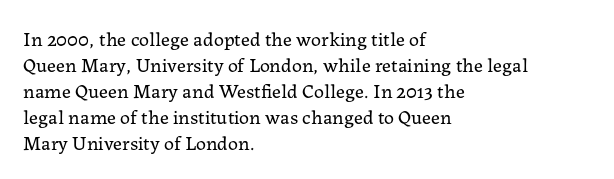
Where is the straight margin? On the left. This sample keeps an unexceptional amount of space between lines. The typesetting does not lean heavy: it is not bold. The gaps between neighbouring characters are ordinary and unremarkable. A clean baseline with only descenders dipping below it.
